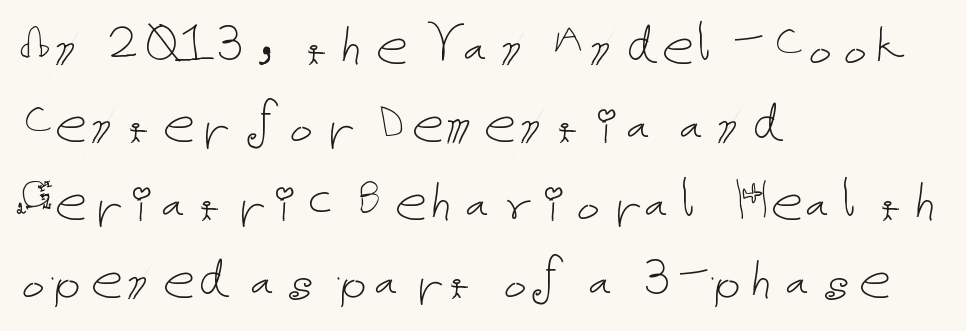
It's the straight-up-and-down kind of type. The lines are quadded left. Nobody touched the tracking dial on this one. Descenders are the only things crossing below the line. Stems here are at most as thick as an everyday book face.
